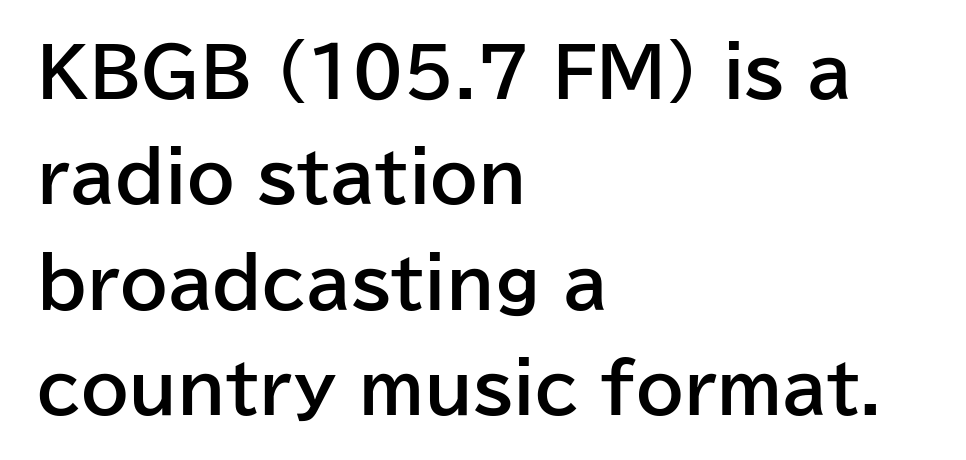
The image shows 68 px bold sans-serif type, upright; set left-aligned, normal line spacing (1.55x), normal letter spacing, not underlined; low stroke contrast and a medium x-height.
